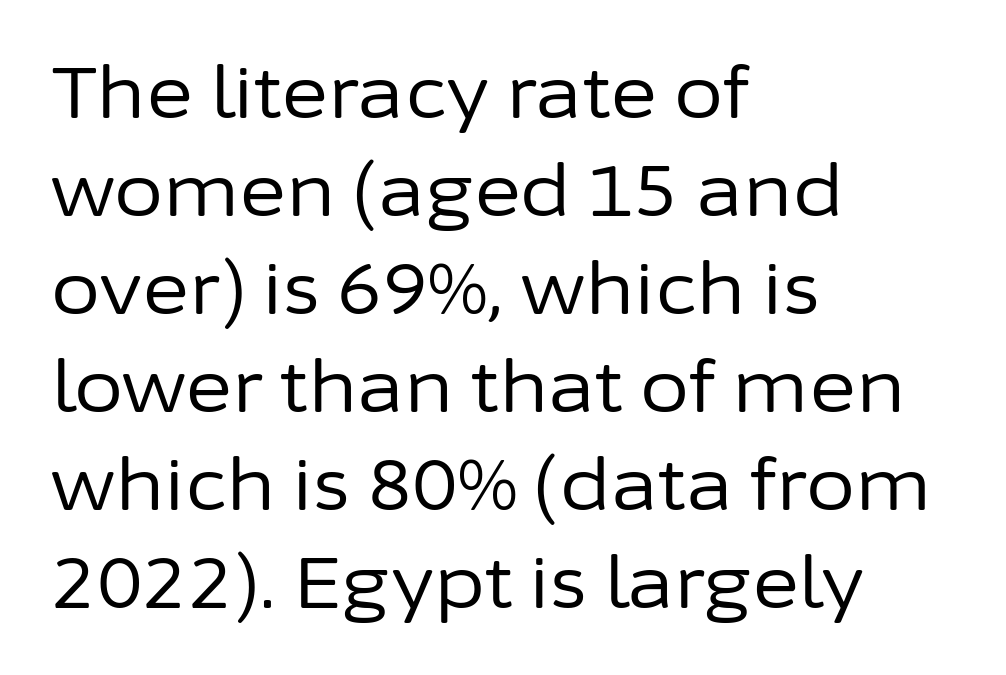
{"serif": "no", "italic": "no", "bold": "no", "weight": "regular", "width": "normal", "stroke_contrast": "low", "x_height": "medium", "monospaced": "no", "underline": "no", "align": "left", "line_spacing": "normal", "line_spacing_ratio": 1.38, "letter_spacing": "normal", "letter_spacing_em": 0.0, "glyph_px": 71}
